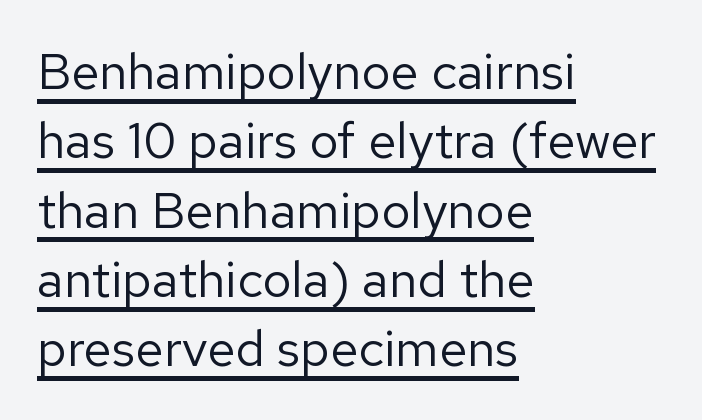
The image shows 51 px regular-weight sans-serif type, upright; set left-aligned, normal line spacing (1.36x), normal letter spacing, underlined; low stroke contrast and a medium x-height.
